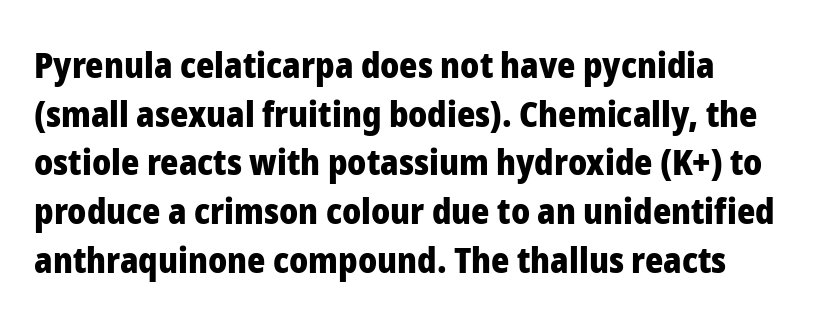
The image shows 35 px heavy sans-serif type, upright; set left-aligned, normal line spacing (1.39x), normal letter spacing, not underlined; low stroke contrast and a medium x-height.
